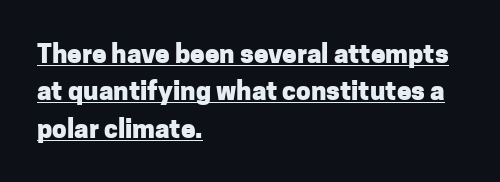
The passage shown is emphatically bold. What decoration does the sample have? An underline. Short and long lines alike share a common starting point at left. Ordinary non-slanted type is in use. Notice how descenders clear the ascenders below comfortably — that's standard leading. Between one letter and the next there's only the usual sliver of space.
